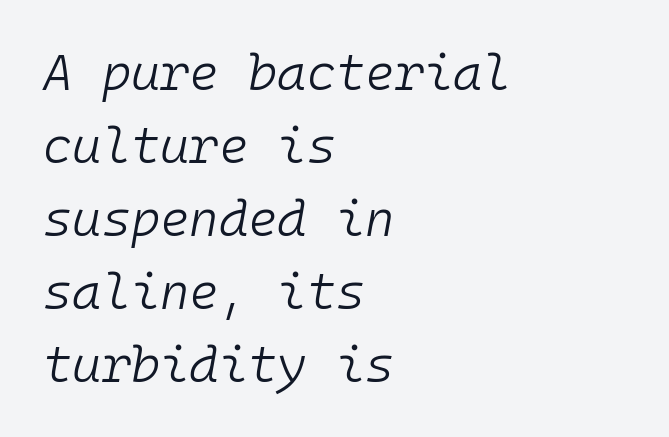
Honestly, there is no underline to notice here at all. In CSS terms this would be text-align: left. Slant detected: the letters are inclined. What's the leading like? Ordinary, nothing unusual. Vertical stems look standard width or narrower in stroke.
